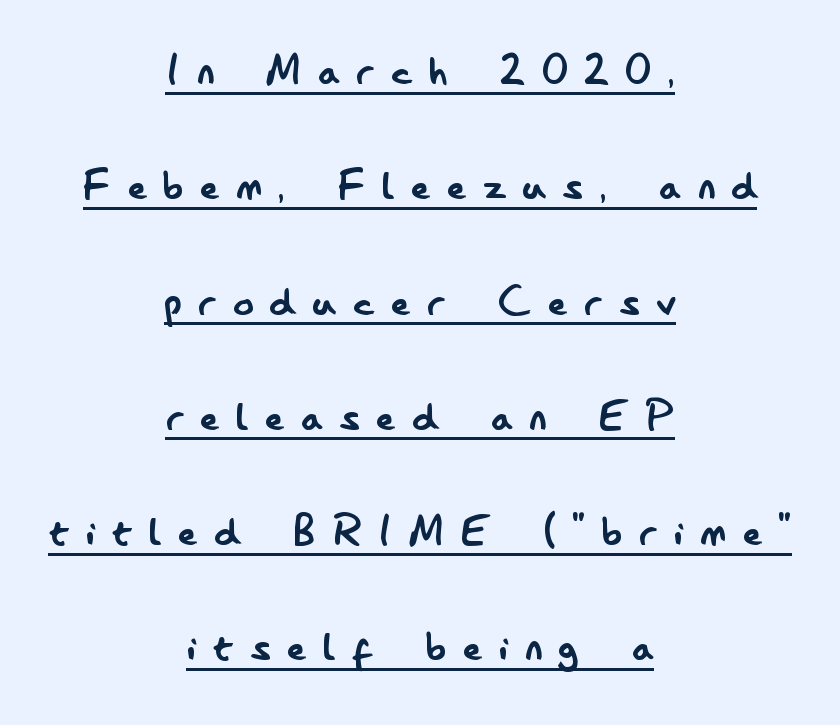
Q: Is the text bold? A: No.
Q: Is the text italic (slanted)? A: No, it is upright.
Q: Is the typeface a serif or a sans-serif typeface? A: Sans-serif.
Q: Is the text underlined? A: Yes.
Q: How is the paragraph aligned? A: Centered.
Q: Is the spacing between letters normal or unusually wide? A: Unusually wide.
Q: Is the spacing between lines tight, normal or loose? A: Loose.
Q: Width (condensed, normal, or wide)? A: Condensed.
Q: Stroke contrast? A: Low.
Q: x-height? A: Small.
Q: Monospaced? A: No.
